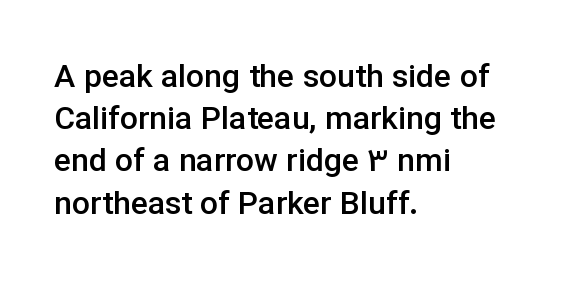
One glance says typical: line gaps are just what's usual. Nothing sits at the stroke ends, so this counts as sans-serif. Designer's note — italics off, roman on. The rendering uses natural spacing where letterforms have individual widths. Compared with typical body copy, the letter spacing here is the same. Moderately thickened strokes mark this as semibold type.
